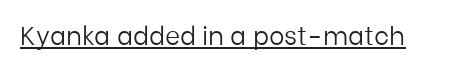
Short note: letters normally spaced. Is this a heavy cut? Hardly; it is regular or lighter. This sample uses an upright cut, with every glyph sitting square on the baseline. Is there an underline? Yes — a line sits under the letters.
